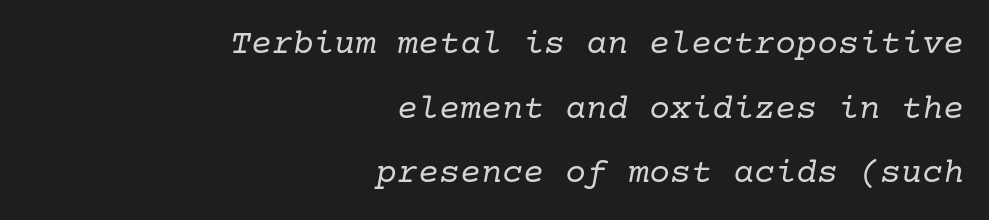
Q: Is the text bold? A: No.
Q: Is the text italic (slanted)? A: Yes, it leans right by about 10 degrees.
Q: Is the typeface a serif or a sans-serif typeface? A: Serif.
Q: Is the text underlined? A: No.
Q: How is the paragraph aligned? A: Right-aligned.
Q: Is the spacing between letters normal or unusually wide? A: Normal.
Q: Width (condensed, normal, or wide)? A: Normal.
Q: Stroke contrast? A: Low.
Q: x-height? A: Medium.
